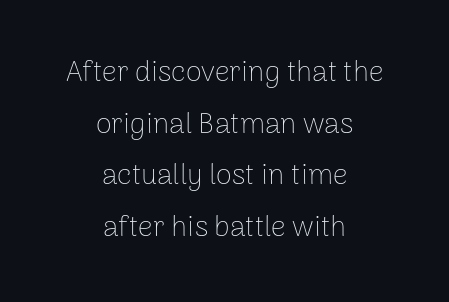
The image shows 29 px thin sans-serif type, upright; set centered, line spacing 1.78x, normal letter spacing, not underlined; low stroke contrast and a medium x-height.
